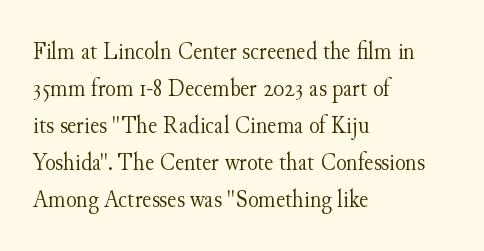
Q: Is the text bold? A: No.
Q: Is the text italic (slanted)? A: No, it is upright.
Q: Is the text underlined? A: No.
Q: How is the paragraph aligned? A: Left-aligned.
Q: Is the spacing between letters normal or unusually wide? A: Normal.
Q: Is the spacing between lines tight, normal or loose? A: Normal.
